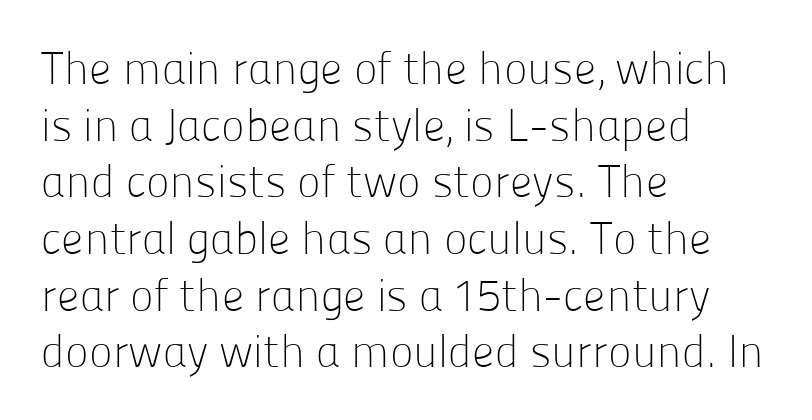
Vertically, the passage feels balanced, rows spaced as you'd expect. Font category for this specimen: sans-serif. In terms of posture, this sample is upright. Nothing heavy about these letters — not bold at all. Here the designer chose a conventional face with non-uniform glyph widths.
